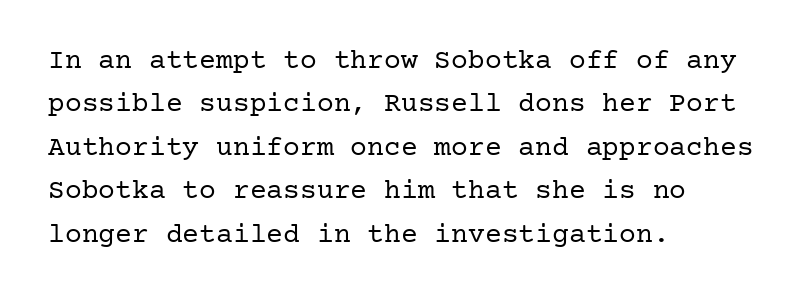
Q: Is the text bold? A: No.
Q: Is the text italic (slanted)? A: No, it is upright.
Q: Is the typeface a serif or a sans-serif typeface? A: Serif.
Q: Is the text underlined? A: No.
Q: How is the paragraph aligned? A: Left-aligned.
Q: Is the spacing between letters normal or unusually wide? A: Normal.
Q: Is the spacing between lines tight, normal or loose? A: Normal.
Q: Width (condensed, normal, or wide)? A: Normal.
Q: Stroke contrast? A: Low.
Q: x-height? A: Medium.
